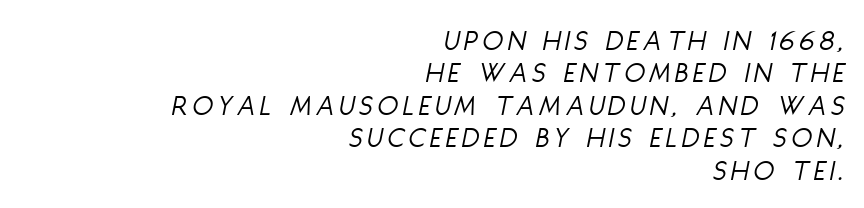
Q: Is the text bold? A: No.
Q: Is the text italic (slanted)? A: Yes, it leans right by about 11 degrees.
Q: Is the text underlined? A: No.
Q: How is the paragraph aligned? A: Right-aligned.
Q: Is the spacing between lines tight, normal or loose? A: Tight.
Q: Width (condensed, normal, or wide)? A: Condensed.
Q: Stroke contrast? A: Low.
Q: x-height? A: Large.
Q: Monospaced? A: No.
